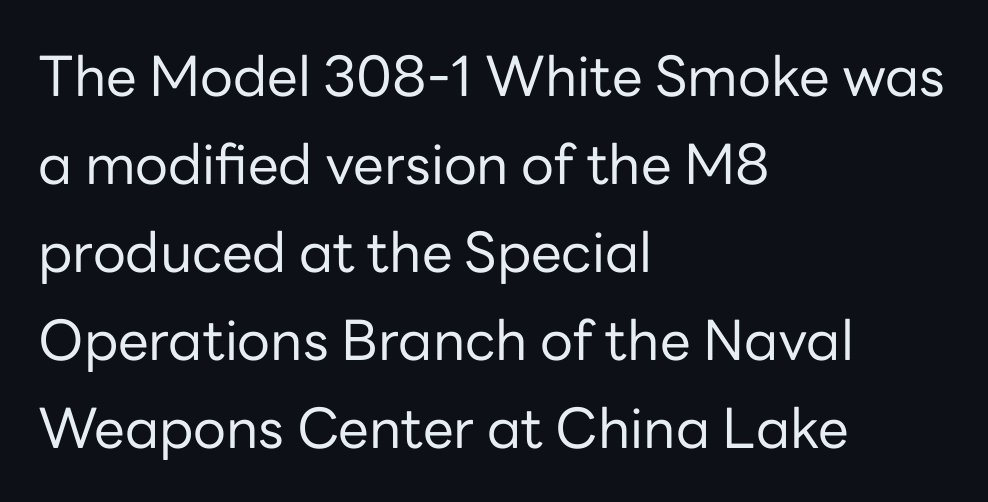
All the whitespace from short lines collects on the right. Spacing verdict: proportional, widths tailored to each character. Beneath every word, the page is bare. The font's upright variant was chosen for this text.
